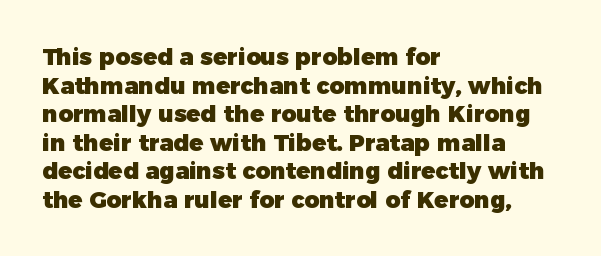
Q: Is the text bold? A: Yes.
Q: Is the text italic (slanted)? A: No, it is upright.
Q: Is the text underlined? A: No.
Q: How is the paragraph aligned? A: Left-aligned.
Q: Is the spacing between letters normal or unusually wide? A: Normal.
